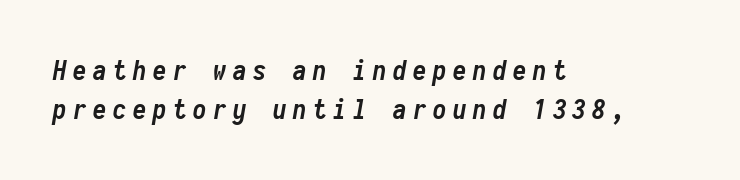
{"italic": "yes", "lean": "right", "slant_degrees": 10, "bold": "yes", "underline": "no", "align": "left", "line_spacing": "normal", "line_spacing_ratio": 1.43, "letter_spacing": "wide", "letter_spacing_em": 0.24, "glyph_px": 27}
